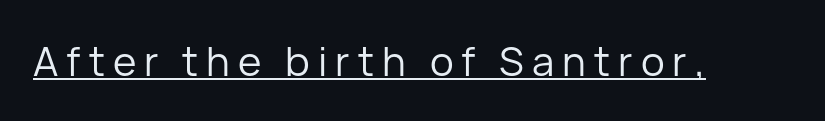
The image shows 40 px regular-weight sans-serif type, upright; set unusually wide letter spacing (+0.2 em), underlined; low stroke contrast and a medium x-height.
